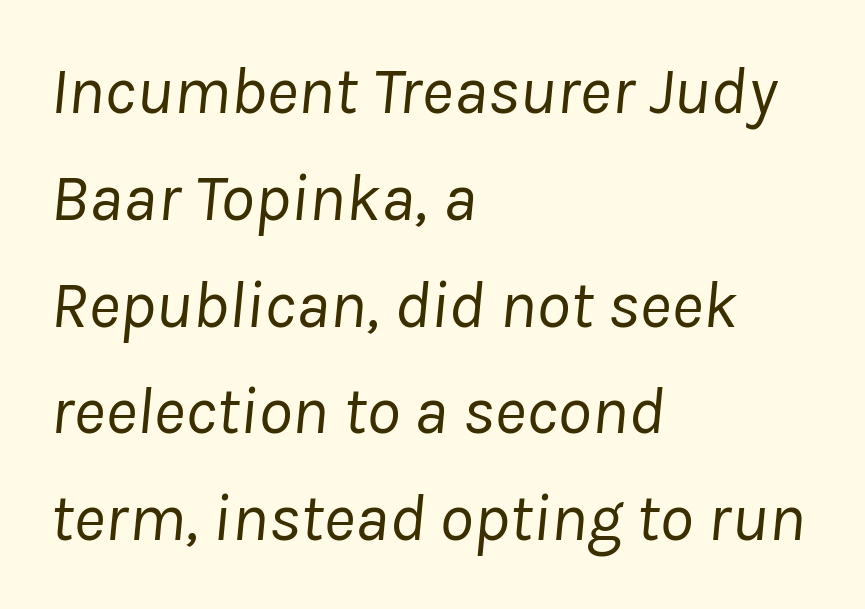
There is no visible air inserted between adjacent glyphs. This is oblique type, the kind used for emphasis or titles. The string is rendered with underlining switched off. This sample is left-justified, so line endings fall wherever the words run out. Stem width sits at or under what a default text font uses.
